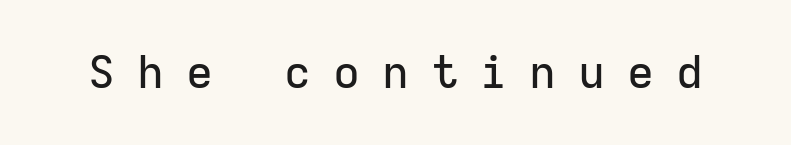
Q: Is the text italic (slanted)? A: No, it is upright.
Q: Is the typeface a serif or a sans-serif typeface? A: Sans-serif.
Q: Is the text underlined? A: No.
Q: Is the spacing between letters normal or unusually wide? A: Unusually wide.
Q: Width (condensed, normal, or wide)? A: Normal.
Q: Stroke contrast? A: Low.
Q: x-height? A: Medium.
Q: Monospaced? A: Yes.
